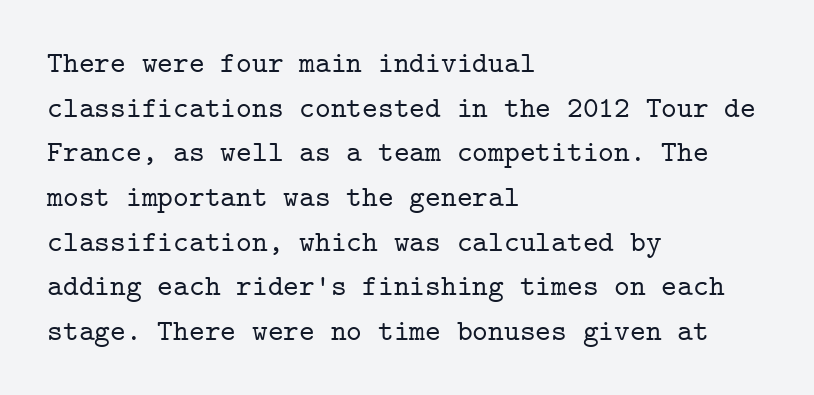
The image shows 30 px serif type, upright, monospaced; set left-aligned, normal line spacing (1.49x), normal letter spacing, not underlined; low stroke contrast and a medium x-height.
